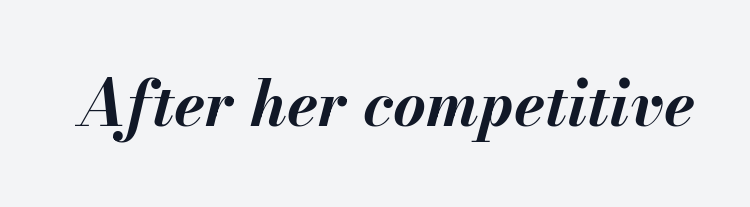
Q: Is the text bold? A: Yes.
Q: Is the text italic (slanted)? A: Yes, it leans right by about 13 degrees.
Q: Is the text underlined? A: No.
Q: Is the spacing between letters normal or unusually wide? A: Normal.
Q: Width (condensed, normal, or wide)? A: Normal.
Q: Stroke contrast? A: Medium.
Q: x-height? A: Small.
Q: Monospaced? A: No.
